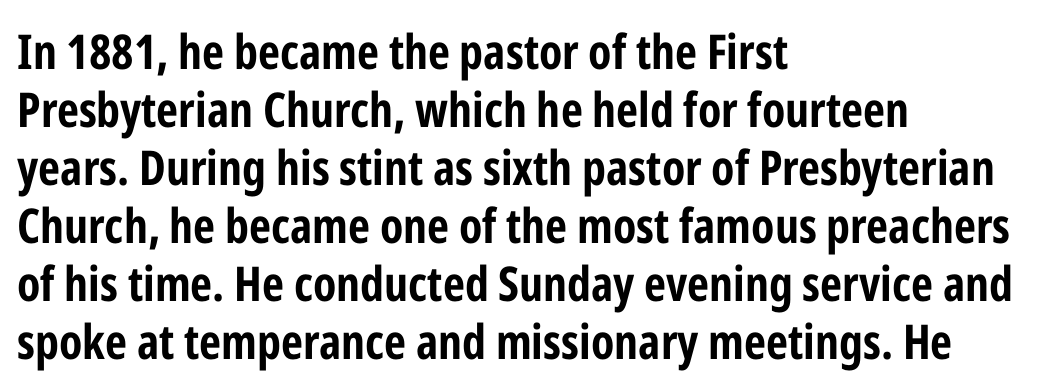
The image shows 48 px bold, condensed sans-serif type, upright; set left-aligned, line spacing 1.21x, normal letter spacing, not underlined; low stroke contrast and a medium x-height.
